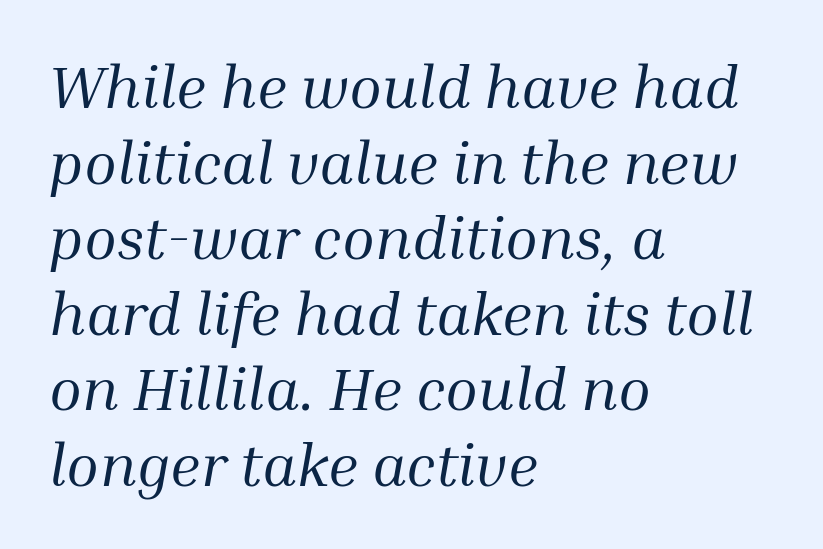
The image shows 60 px regular-weight serif type, italic (leaning right); set left-aligned, normal line spacing (1.26x), normal letter spacing, not underlined; medium stroke contrast and a medium x-height.
